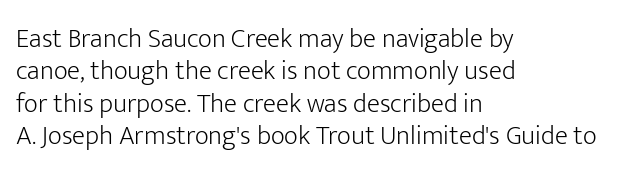
The font is comparable to plain body text, perhaps lighter. Line starts are locked; line ends wander. Nothing unusual about the tracking: characters are spaced as the font intends. The type sits square on the baseline with zero lean. Rule under the text: the space is simply empty.
